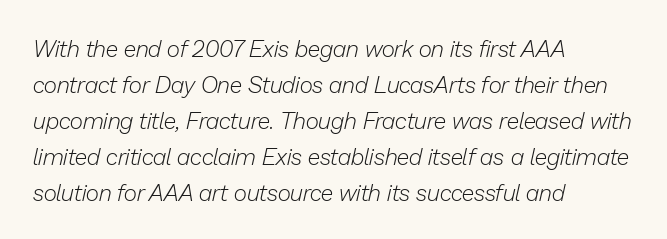
The image shows 23 px text type, italic (leaning right); set left-aligned, normal line spacing (1.56x), normal letter spacing, not underlined.
